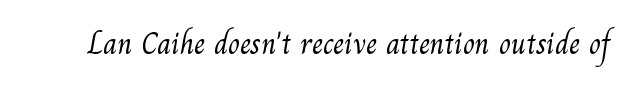
{"serif": "yes", "bold": "no", "weight": "light", "width": "normal", "stroke_contrast": "medium", "x_height": "small", "monospaced": "no", "underline": "no", "letter_spacing": "normal", "letter_spacing_em": 0.0, "glyph_px": 31}
